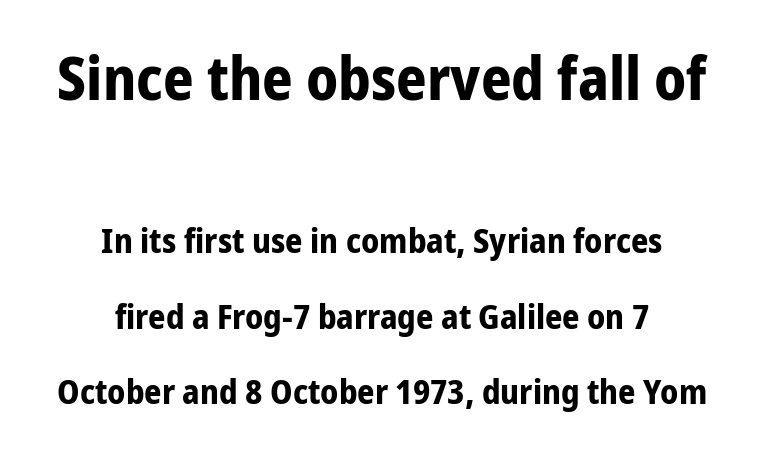
{"serif": "no", "italic": "no", "bold": "yes", "weight": "bold", "width": "condensed", "stroke_contrast": "low", "x_height": "medium", "monospaced": "no", "underline": "no", "align": "center", "line_spacing": "loose", "line_spacing_ratio": 2.22, "letter_spacing": "normal", "letter_spacing_em": 0.0, "larger_block": "first", "size_ratio": 1.76, "glyph_px": 60}
